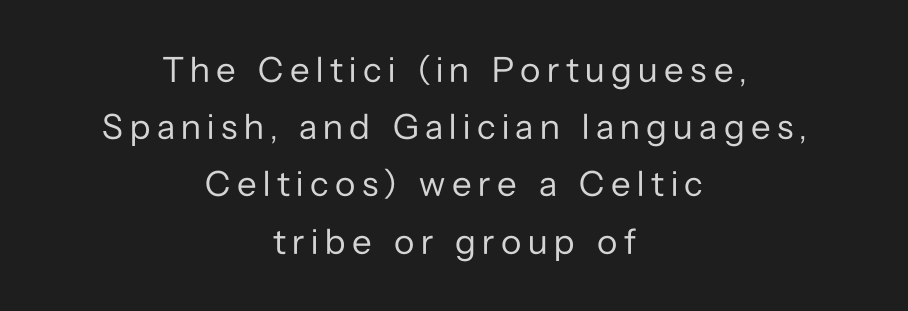
Words float on clear page, feet unadorned. Proportional: the letters do not fall into vertical columns. The typesetter chose a symmetrical, centered arrangement here. Baseline-to-baseline distance is the conventional proportion of letter height. No heavy texture on the line: the type isn't bold. Type style note: lacks serifs.
